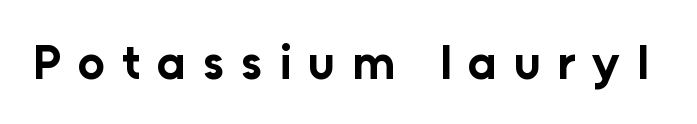
The image shows 48 px bold sans-serif type, upright; set unusually wide letter spacing (+0.35 em), not underlined; low stroke contrast and a medium x-height.
